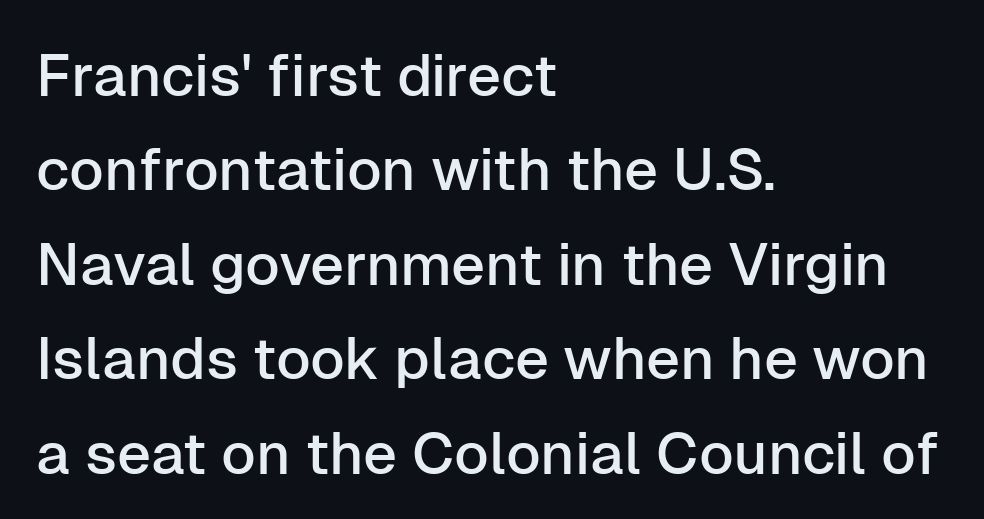
{"serif": "no", "italic": "no", "width": "normal", "stroke_contrast": "low", "x_height": "medium", "monospaced": "no", "underline": "no", "align": "left", "line_spacing": "normal", "line_spacing_ratio": 1.6, "letter_spacing": "normal", "letter_spacing_em": 0.0, "glyph_px": 59}
